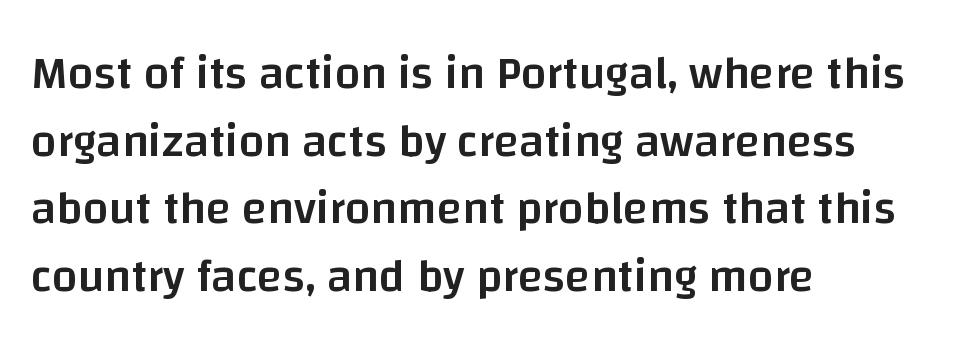
Q: Is the text bold? A: Semi-bold.
Q: Is the text italic (slanted)? A: No, it is upright.
Q: Is the typeface a serif or a sans-serif typeface? A: Sans-serif.
Q: Is the text underlined? A: No.
Q: How is the paragraph aligned? A: Left-aligned.
Q: Is the spacing between letters normal or unusually wide? A: Normal.
Q: Is the spacing between lines tight, normal or loose? A: Normal.
Q: Width (condensed, normal, or wide)? A: Normal.
Q: Stroke contrast? A: Low.
Q: x-height? A: Large.
Q: Monospaced? A: No.
